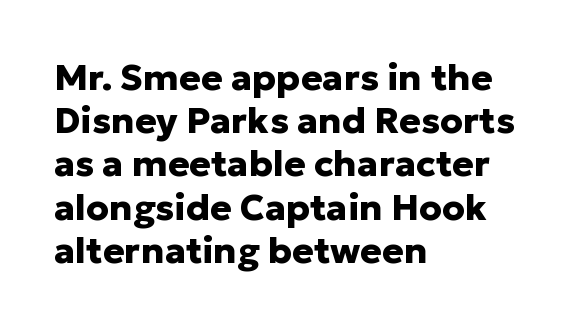
The image shows 36 px heavy sans-serif type, upright; set left-aligned, line spacing 1.2x, normal letter spacing, not underlined; low stroke contrast and a medium x-height.
